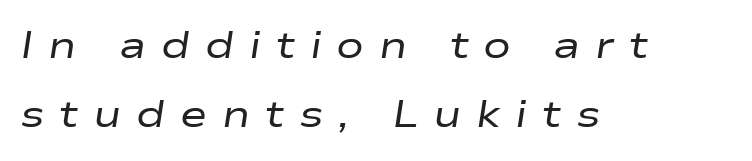
The image shows 37 px regular-weight, wide type, italic (leaning right); set left-aligned, line spacing 1.86x, unusually wide letter spacing (+0.4 em), not underlined; low stroke contrast and a medium x-height.
